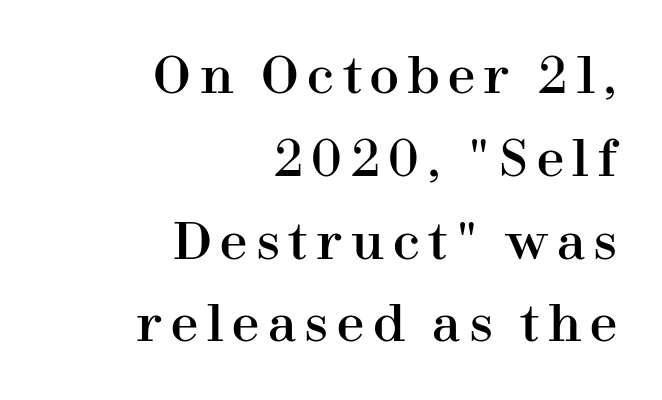
Q: Is the text italic (slanted)? A: No, it is upright.
Q: Is the typeface a serif or a sans-serif typeface? A: Serif.
Q: Is the text underlined? A: No.
Q: How is the paragraph aligned? A: Right-aligned.
Q: Is the spacing between lines tight, normal or loose? A: Normal.
Q: Width (condensed, normal, or wide)? A: Normal.
Q: Stroke contrast? A: High.
Q: x-height? A: Medium.
Q: Monospaced? A: No.
